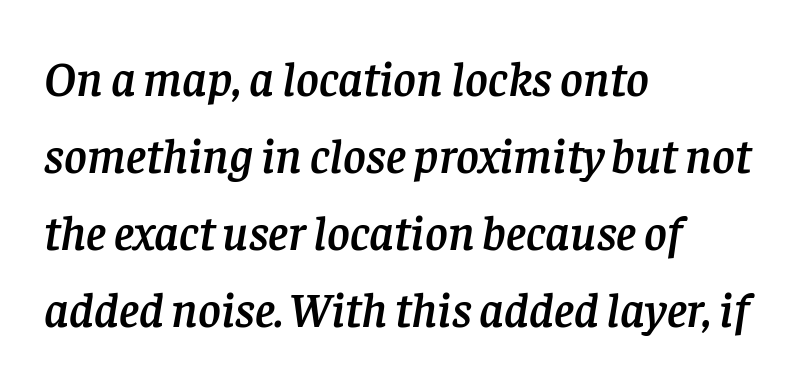
The image shows 49 px serif type, italic (leaning right); set left-aligned, normal line spacing (1.57x), normal letter spacing, not underlined; low stroke contrast and a large x-height.
